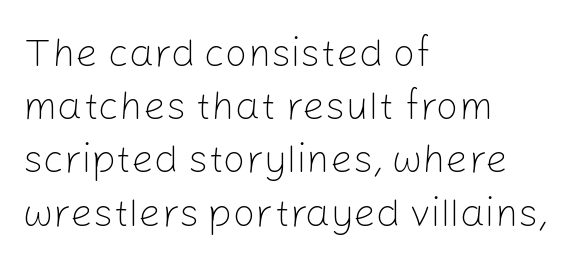
Q: Is the text bold? A: No.
Q: Is the text italic (slanted)? A: No, it is upright.
Q: Is the typeface a serif or a sans-serif typeface? A: Sans-serif.
Q: Is the text underlined? A: No.
Q: How is the paragraph aligned? A: Left-aligned.
Q: Is the spacing between letters normal or unusually wide? A: Normal.
Q: Is the spacing between lines tight, normal or loose? A: Normal.
Q: Width (condensed, normal, or wide)? A: Normal.
Q: Stroke contrast? A: Low.
Q: x-height? A: Medium.
Q: Monospaced? A: No.
